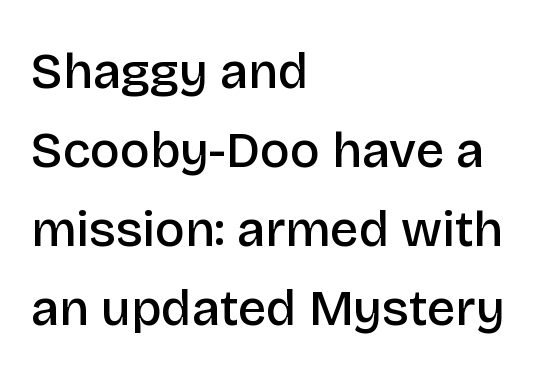
Typographically, this falls in the sans-serif category. Ascenders rise straight up at ninety degrees. Each new line begins a customary step beneath the previous one. The space directly below the letters is spotless. Each word holds together tightly as a unit, with standard inter-letter gaps. The compositor pushed each line to the left boundary.
